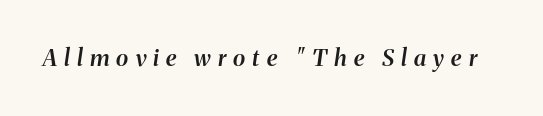
Q: Is the text bold? A: Semi-bold.
Q: Is the text italic (slanted)? A: Yes, it leans right by about 8 degrees.
Q: Is the text underlined? A: No.
Q: Is the spacing between letters normal or unusually wide? A: Unusually wide.
